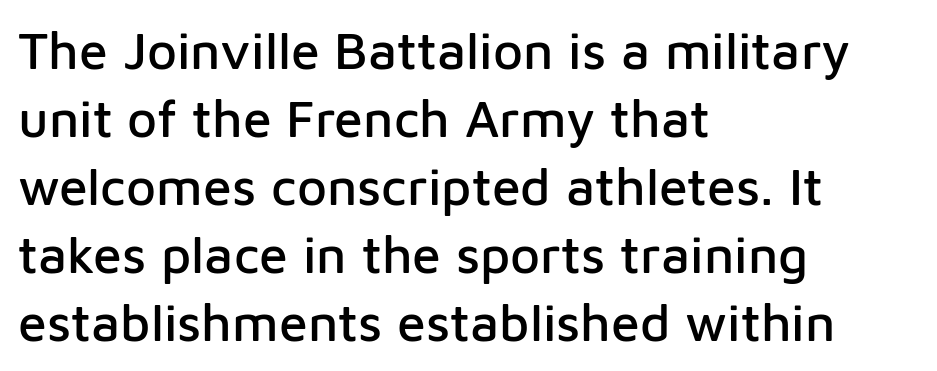
Look at the tracking — it's just the regular setting, nothing added. The face used here is a sans, in the tradition of grotesques and geometrics. Has an underline been added? It has not. Is this a fixed-width face? No — the glyphs have proportional, varying widths. Characters remain perfectly vertical along every line. Line beginnings align vertically; line endings do not.
